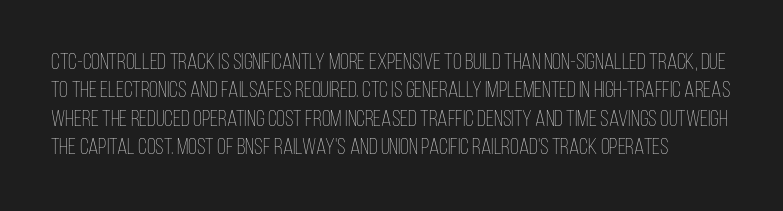
The image shows 23 px text type, upright; set line spacing 1.23x, normal letter spacing, not underlined.
